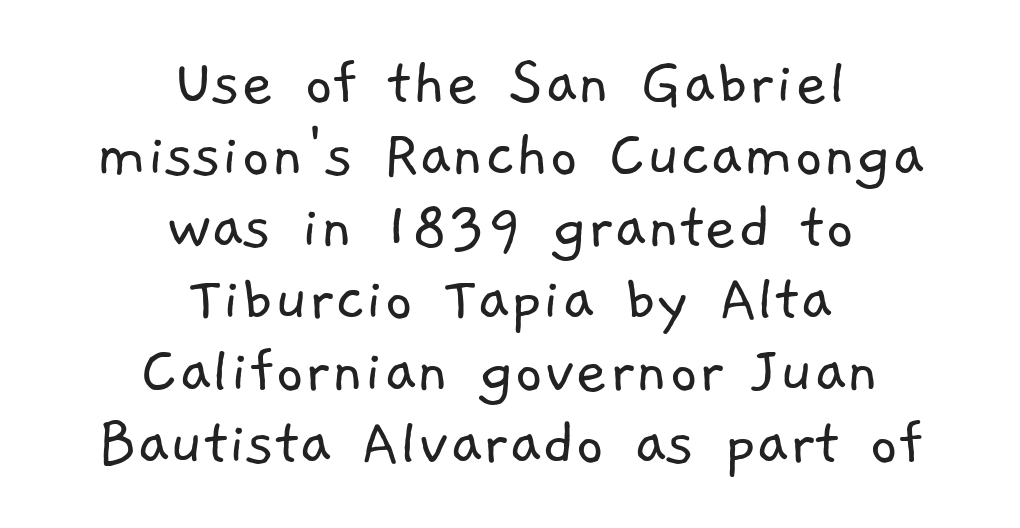
In terms of letterspacing, this is plain default setting. Beneath every word, the page is bare. Proportional: the letters do not fall into vertical columns. The face used here is a sans, in the tradition of grotesques and geometrics. Ink coverage per letter is moderate at most.
